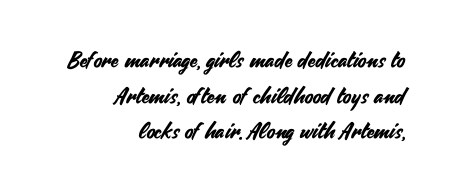
{"underline": "no", "align": "right", "line_spacing": "normal", "line_spacing_ratio": 1.62, "letter_spacing": "normal", "letter_spacing_em": 0.0, "glyph_px": 22}
